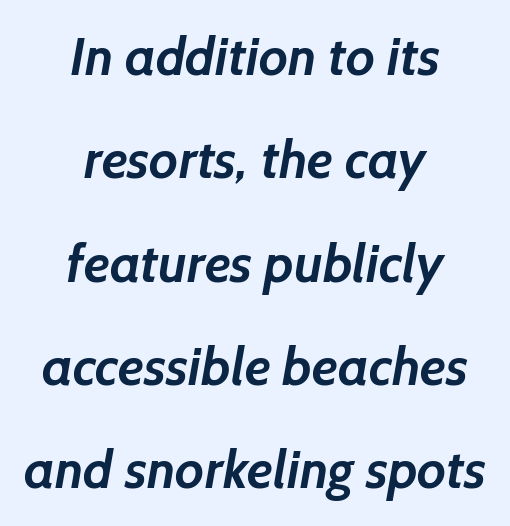
The image shows 53 px semibold sans-serif type; set centered, loose line spacing (1.95x), normal letter spacing, not underlined; low stroke contrast and a medium x-height.
